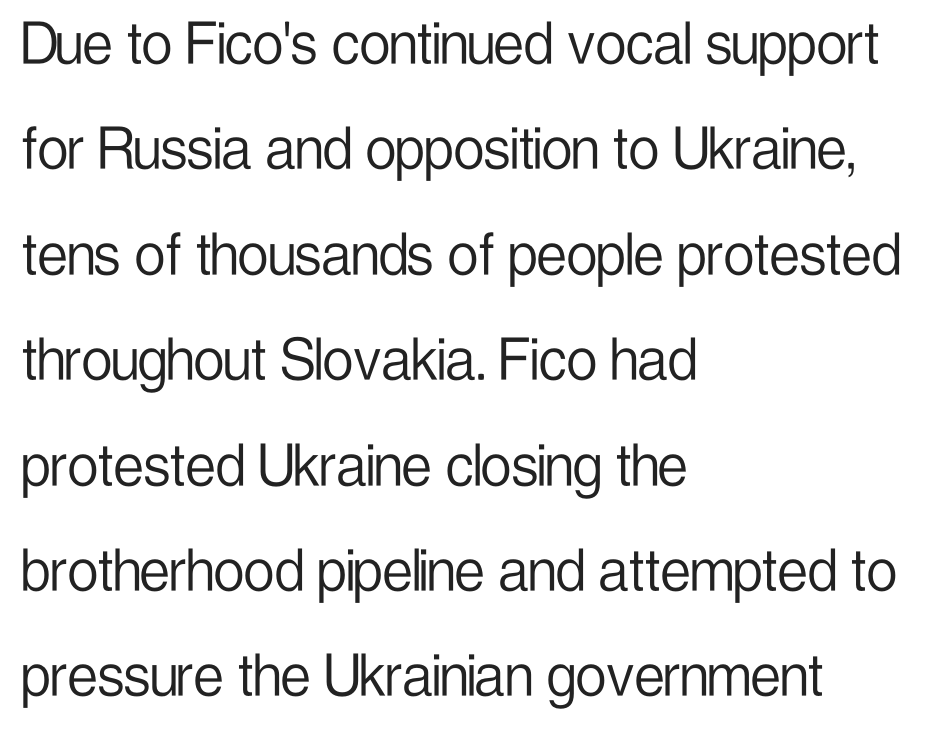
Q: Is the text bold? A: No.
Q: Is the text italic (slanted)? A: No, it is upright.
Q: Is the typeface a serif or a sans-serif typeface? A: Sans-serif.
Q: Is the text underlined? A: No.
Q: How is the paragraph aligned? A: Left-aligned.
Q: Is the spacing between letters normal or unusually wide? A: Normal.
Q: Is the spacing between lines tight, normal or loose? A: Normal.
Q: Width (condensed, normal, or wide)? A: Condensed.
Q: Stroke contrast? A: Low.
Q: x-height? A: Medium.
Q: Monospaced? A: No.
